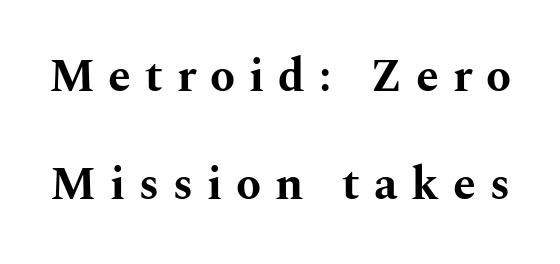
{"serif": "yes", "italic": "no", "bold": "yes", "weight": "bold", "width": "wide", "stroke_contrast": "medium", "x_height": "medium", "monospaced": "no", "underline": "no", "line_spacing": "loose", "line_spacing_ratio": 2.35, "letter_spacing": "wide", "letter_spacing_em": 0.3, "glyph_px": 46}
